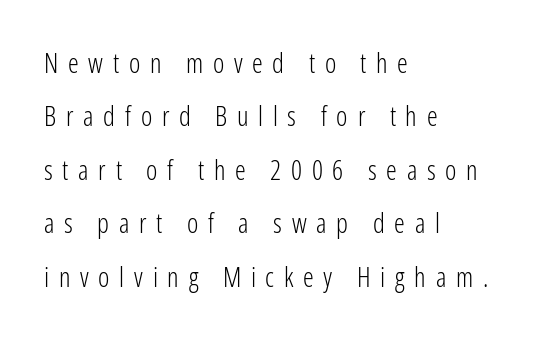
The image shows 27 px text type, upright; set left-aligned, loose line spacing (1.98x), unusually wide letter spacing (+0.36 em), not underlined.
